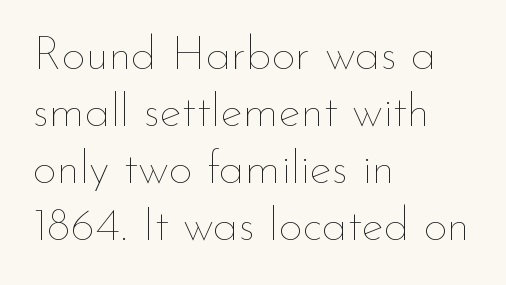
The image shows 47 px thin type, upright; set left-aligned, line spacing 1.21x, normal letter spacing, not underlined; low stroke contrast and a small x-height.
